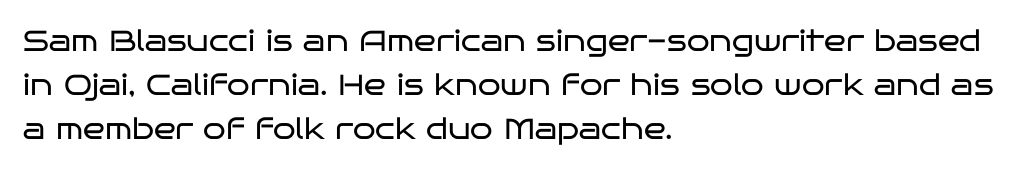
The image shows 29 px regular-weight, wide sans-serif type, upright; set left-aligned, normal line spacing (1.51x), normal letter spacing, not underlined; low stroke contrast and a large x-height.
